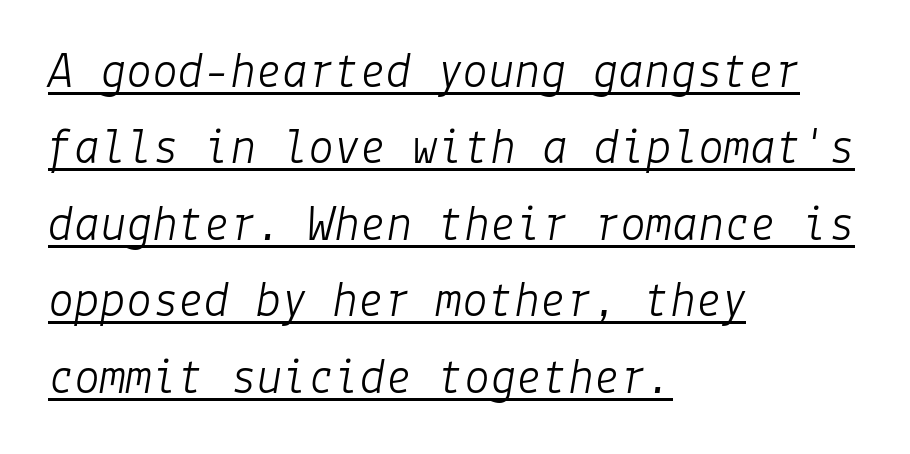
The image shows 52 px light type, italic (leaning right); set left-aligned, normal line spacing (1.47x), normal letter spacing, underlined; low stroke contrast and a medium x-height.
